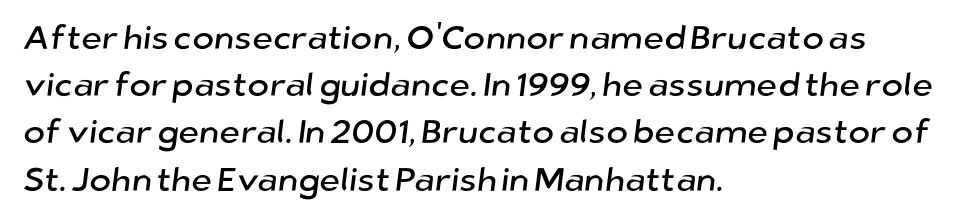
The image shows 33 px sans-serif type; set left-aligned, normal line spacing (1.43x), normal letter spacing, not underlined; low stroke contrast and a medium x-height.
